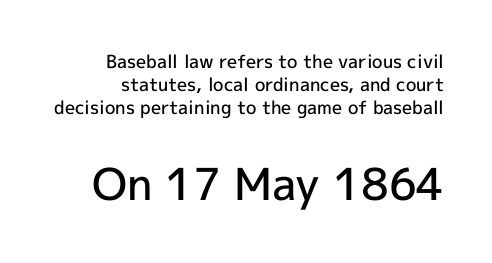
What stands out about the letter spacing? Nothing — it is the standard amount. Unlike a traditional serif, this face leaves its strokes unadorned. This sample keeps an unexceptional amount of space between lines. Posture: straight, roman, zero tilt. Each letter keeps its own natural width here, so spacing adapts to shape. Typesetter's note: demi weight, one step under bold.
